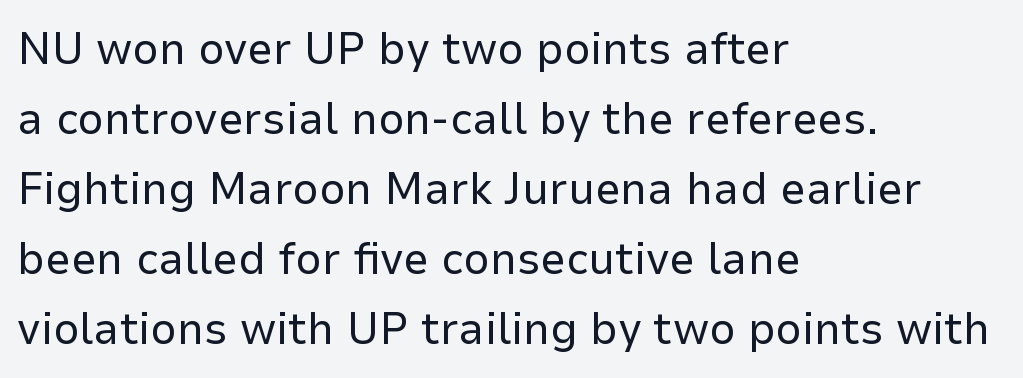
{"serif": "no", "italic": "no", "bold": "no", "weight": "regular", "width": "normal", "stroke_contrast": "low", "x_height": "medium", "monospaced": "no", "underline": "no", "align": "left", "line_spacing": "normal", "line_spacing_ratio": 1.52, "letter_spacing": "normal", "letter_spacing_em": 0.0, "glyph_px": 46}
